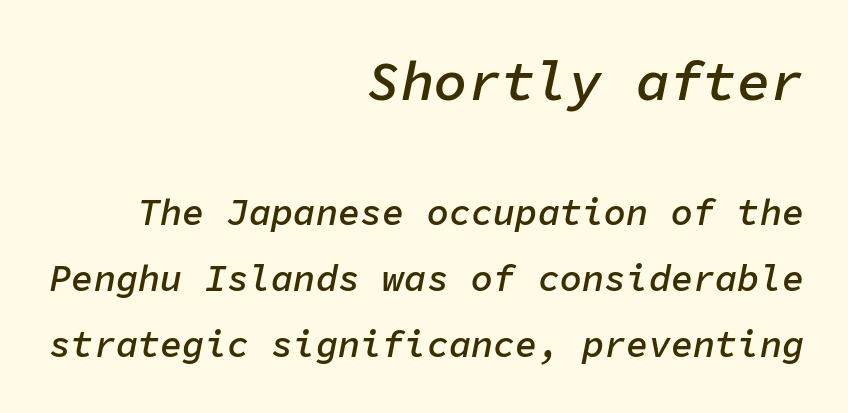
These words are printed semibold, heavier than regular yet not bold. Which of the two is more prominent by size? The first, at the top. The gap between lines stays unmarked. These lines keep a tight, regular rhythm from letter to letter.
